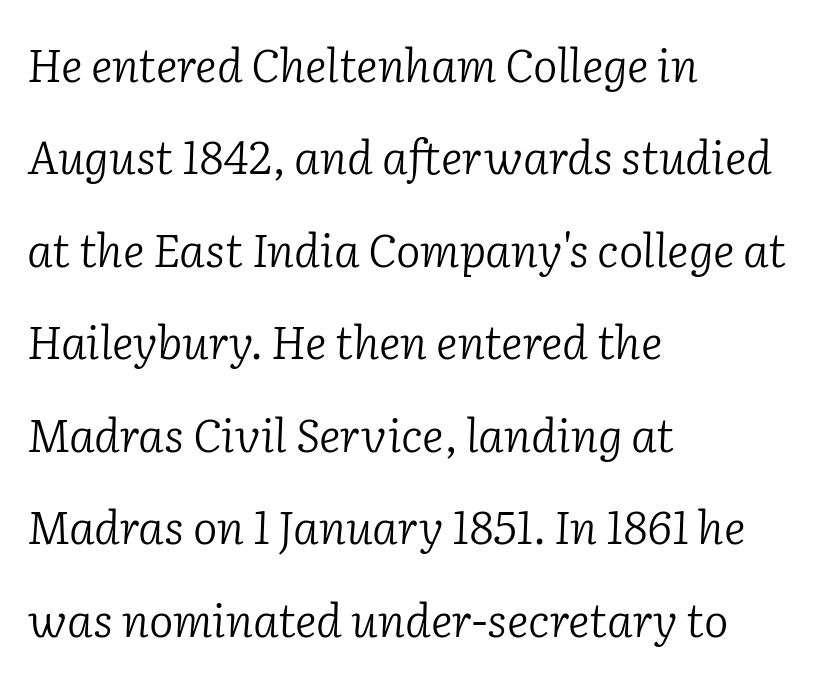
{"serif": "yes", "italic": "yes", "lean": "right", "slant_degrees": 2, "bold": "no", "weight": "light", "width": "normal", "stroke_contrast": "low", "x_height": "medium", "monospaced": "no", "underline": "no", "align": "left", "line_spacing": "loose", "line_spacing_ratio": 2.01, "letter_spacing": "normal", "letter_spacing_em": 0.0, "glyph_px": 46}
